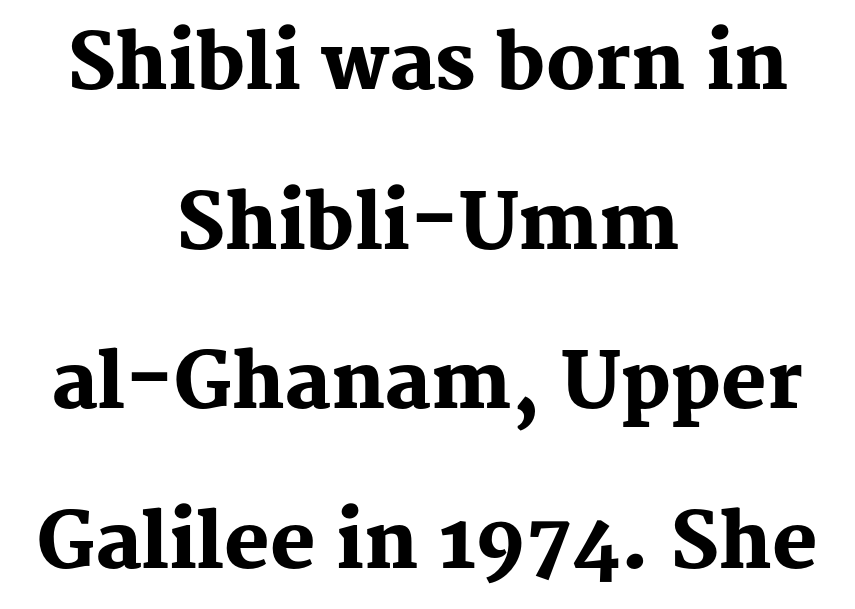
{"serif": "yes", "italic": "no", "bold": "yes", "weight": "heavy", "width": "normal", "stroke_contrast": "medium", "x_height": "medium", "monospaced": "no", "underline": "no", "align": "center", "line_spacing": "loose", "line_spacing_ratio": 2.1, "letter_spacing": "normal", "letter_spacing_em": 0.0, "glyph_px": 76}
